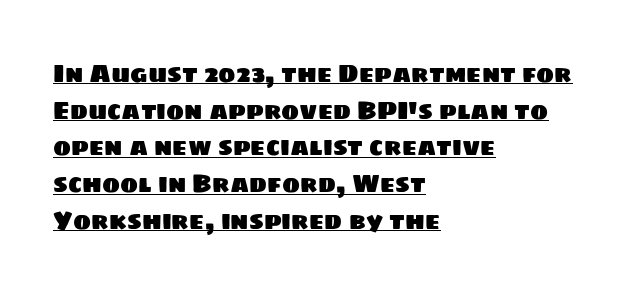
The image shows 24 px text type; set left-aligned, normal line spacing (1.53x), normal letter spacing, underlined.
